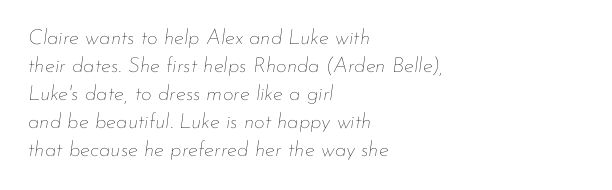
Left-aligned paragraph, ragged on the right. Decoration check: the copy has no underline. The passage shown is not bold in any degree. The letters sit at their default tracking, neither squeezed nor spread. Students, observe: this is what conventionally led text looks like. Observe the lean: these are italic letterforms.
